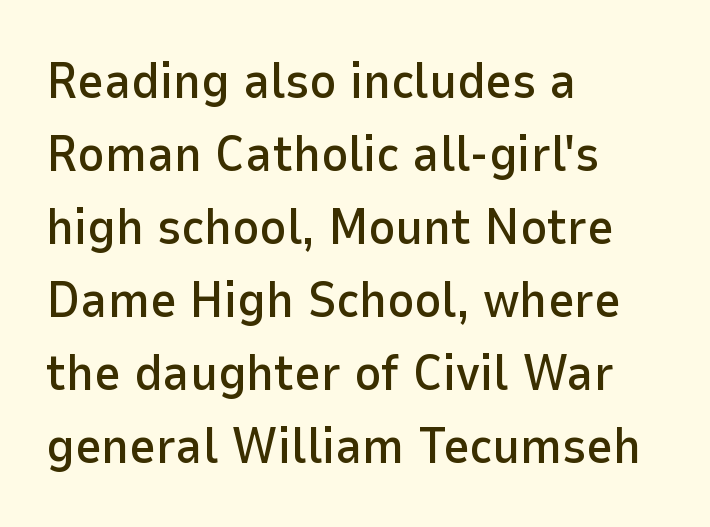
{"serif": "no", "italic": "no", "width": "normal", "stroke_contrast": "low", "x_height": "medium", "monospaced": "no", "underline": "no", "align": "left", "line_spacing": "normal", "line_spacing_ratio": 1.43, "letter_spacing": "normal", "letter_spacing_em": 0.0, "glyph_px": 51}
